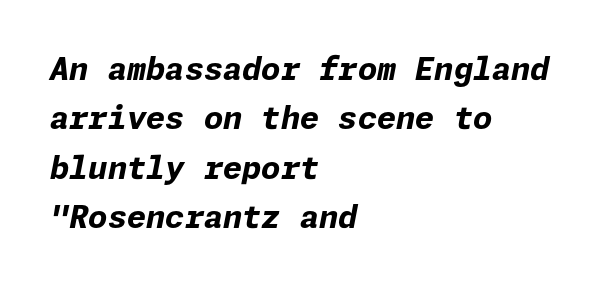
{"italic": "yes", "lean": "right", "slant_degrees": 11, "bold": "yes", "weight": "bold", "width": "normal", "stroke_contrast": "low", "x_height": "medium", "underline": "no", "align": "left", "line_spacing": "normal", "line_spacing_ratio": 1.59, "letter_spacing": "normal", "letter_spacing_em": 0.0, "glyph_px": 31}
